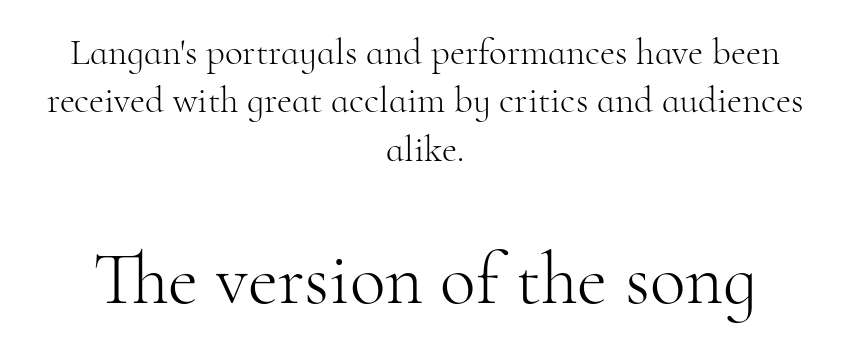
The tracking reads as untouched default to a designer's eye. The lower block of text is set noticeably larger than the block above it. The block of text has a typical density, with ordinary space between rows. The letters advance in unequal steps, a hallmark of proportional type. The zone under the glyphs is completely vacant. Does the lettering tilt? It doesn't — this is upright.
